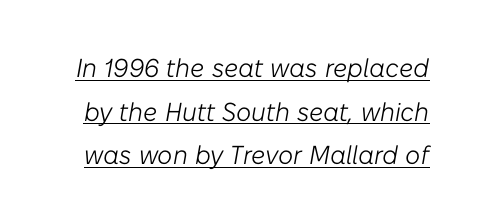
The image shows 26 px text type, italic (leaning right); set normal line spacing (1.68x), normal letter spacing, underlined.
